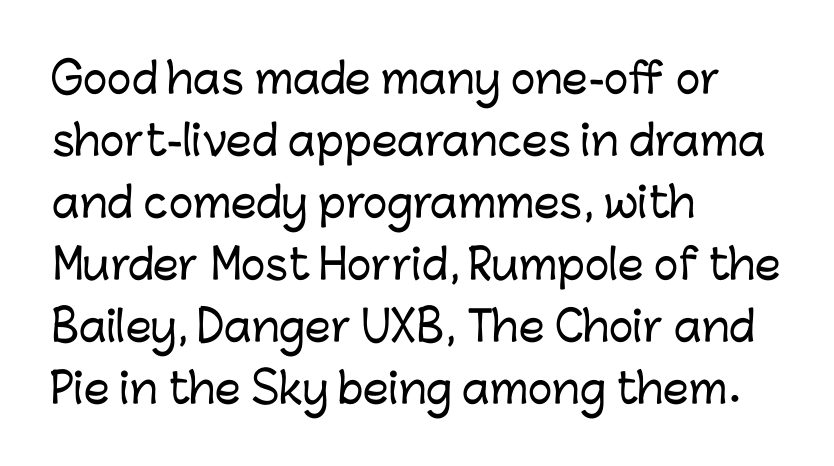
How are the letters spaced? Ordinarily, with no added tracking. A typesetter would call this leading conventional body-copy spacing. Just letters on the line, the space beneath them empty. The face used here is a sans, in the tradition of grotesques and geometrics. The passage shown is typed in a proportional face where columns would drift. Posture: straight, roman, zero tilt.
